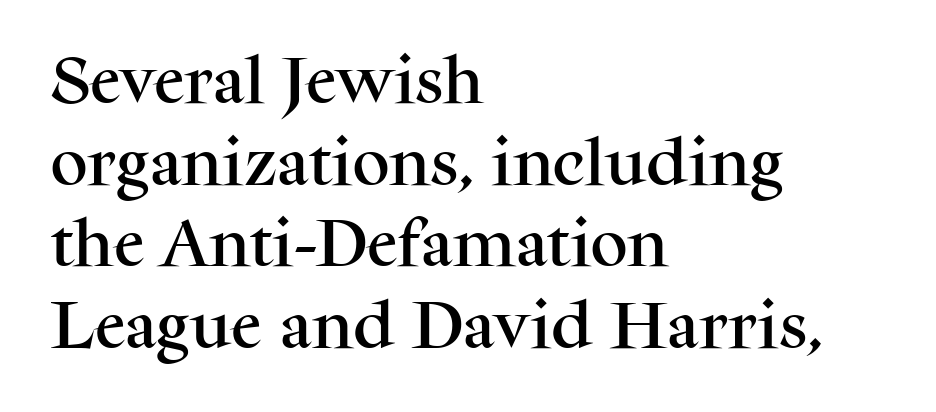
{"serif": "yes", "italic": "no", "width": "normal", "stroke_contrast": "medium", "x_height": "medium", "monospaced": "no", "underline": "no", "align": "left", "line_spacing": "normal", "line_spacing_ratio": 1.57, "letter_spacing": "normal", "letter_spacing_em": 0.0, "glyph_px": 52}
